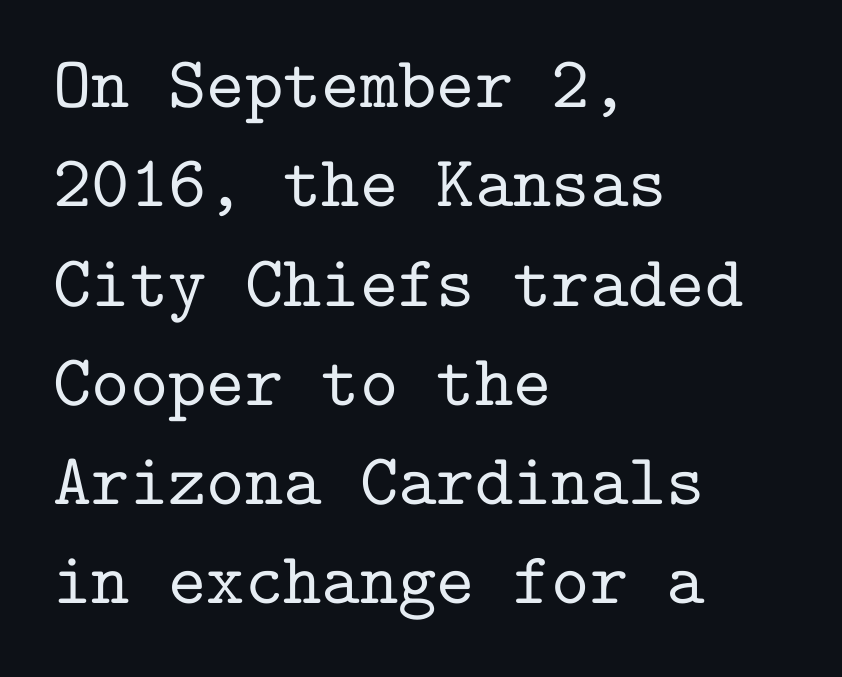
The image shows 73 px serif type, upright, monospaced; set left-aligned, normal line spacing (1.36x), normal letter spacing, not underlined; low stroke contrast and a medium x-height.
